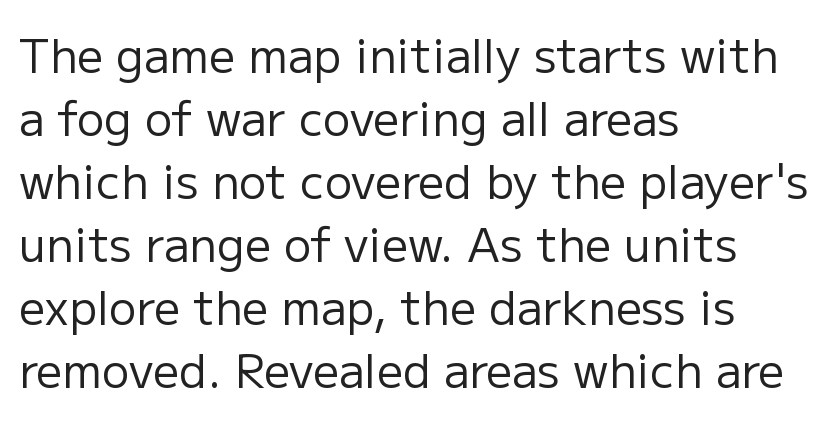
The image shows 46 px regular-weight sans-serif type, upright; set left-aligned, normal line spacing (1.37x), normal letter spacing, not underlined; low stroke contrast and a medium x-height.
